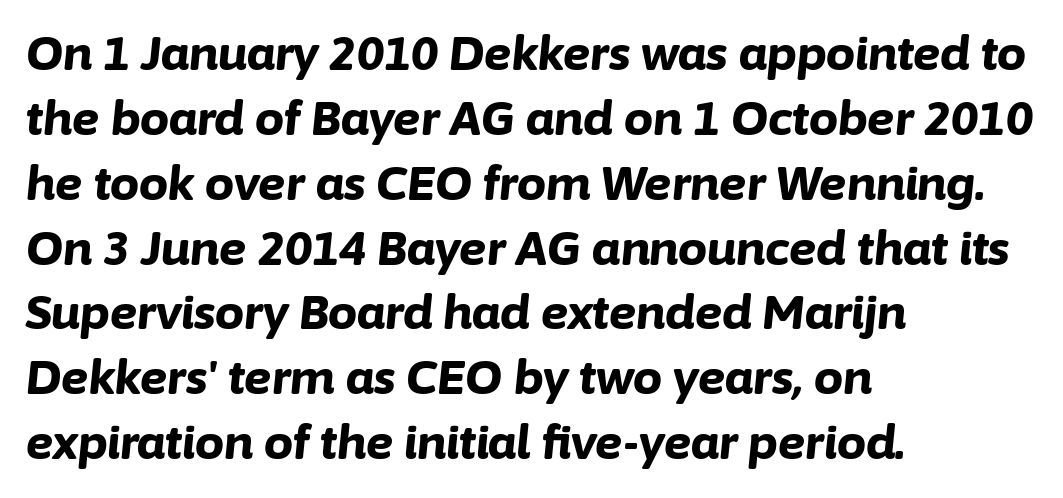
The strip under each line holds only bare page. Does extra space separate the letters? No, they use regular spacing. The rendering anchors every line to the left-hand side. A normal amount of white space separates one row of letters from the next. Weight check: bold — yes, fully.
